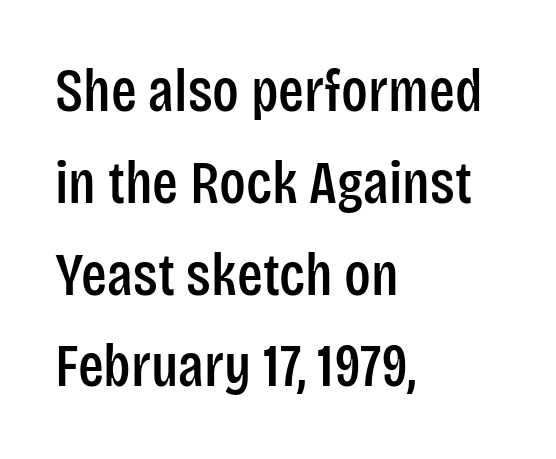
The image shows 60 px condensed sans-serif type, upright; set left-aligned, normal line spacing (1.53x), normal letter spacing, not underlined; low stroke contrast and a large x-height.
